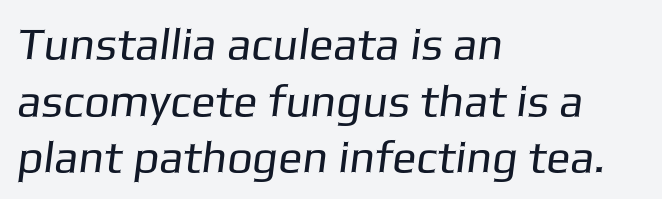
The image shows 45 px regular-weight sans-serif type; set left-aligned, normal line spacing (1.26x), normal letter spacing, not underlined; low stroke contrast and a medium x-height.
